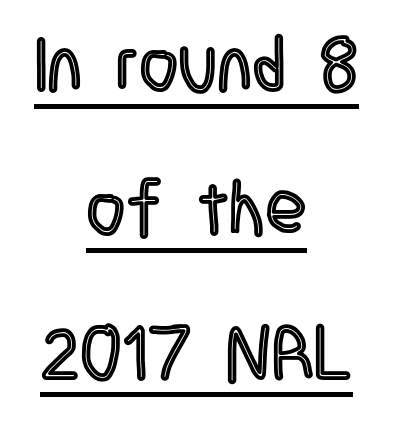
{"italic": "no", "width": "condensed", "x_height": "large", "monospaced": "no", "underline": "yes", "align": "center", "line_spacing": "loose", "line_spacing_ratio": 1.9, "letter_spacing": "normal", "letter_spacing_em": 0.0, "glyph_px": 76}
